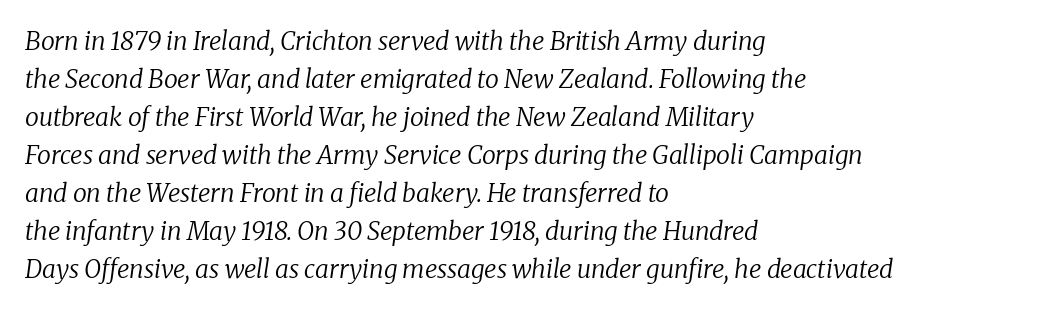
The image shows 25 px text type, italic (leaning right); set left-aligned, normal line spacing (1.52x), normal letter spacing, not underlined.
